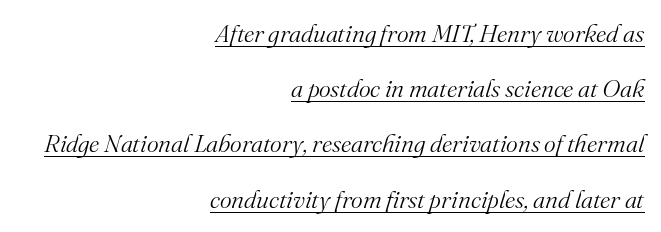
Q: Is the text bold? A: No.
Q: Is the text italic (slanted)? A: Yes, it leans right by about 16 degrees.
Q: Is the text underlined? A: Yes.
Q: How is the paragraph aligned? A: Right-aligned.
Q: Is the spacing between letters normal or unusually wide? A: Normal.
Q: Is the spacing between lines tight, normal or loose? A: Loose.
